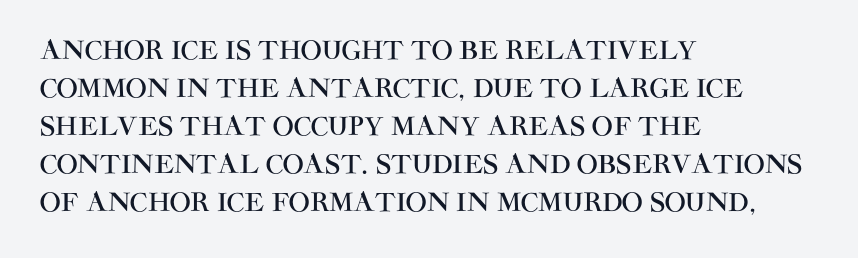
The image shows 25 px text type, upright; set left-aligned, normal line spacing (1.52x), normal letter spacing, not underlined.
